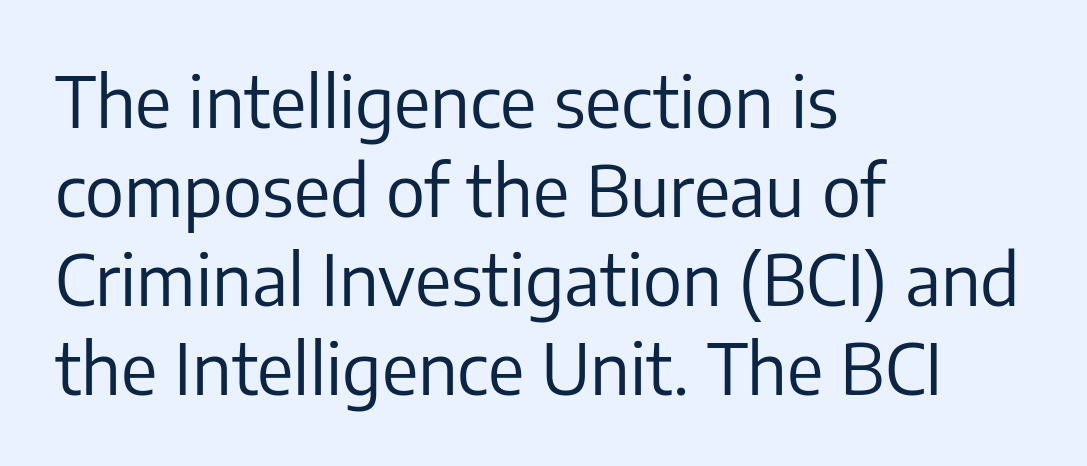
{"serif": "no", "italic": "no", "bold": "no", "weight": "regular", "width": "normal", "stroke_contrast": "low", "x_height": "medium", "monospaced": "no", "underline": "no", "align": "left", "line_spacing": "normal", "line_spacing_ratio": 1.27, "letter_spacing": "normal", "letter_spacing_em": 0.0, "glyph_px": 70}
